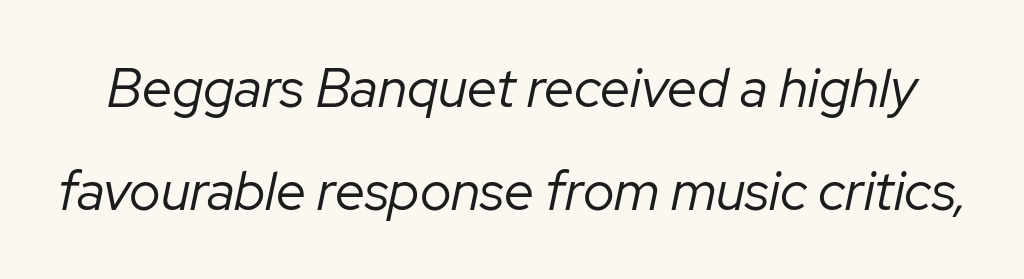
Q: Is the text bold? A: No.
Q: Is the text italic (slanted)? A: Yes, it leans right by about 12 degrees.
Q: Is the text underlined? A: No.
Q: Is the spacing between letters normal or unusually wide? A: Normal.
Q: Is the spacing between lines tight, normal or loose? A: Loose.
Q: Width (condensed, normal, or wide)? A: Normal.
Q: Stroke contrast? A: Low.
Q: x-height? A: Medium.
Q: Monospaced? A: No.
